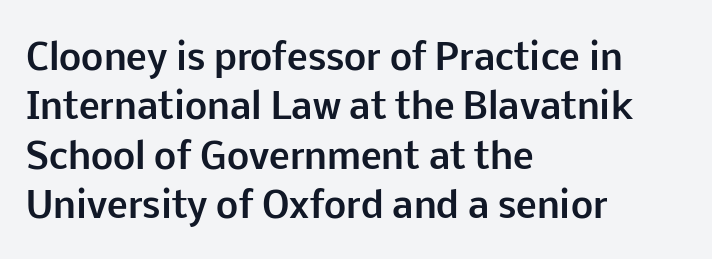
The image shows 35 px bold sans-serif type, upright; set left-aligned, normal line spacing (1.41x), normal letter spacing, not underlined; low stroke contrast and a medium x-height.
